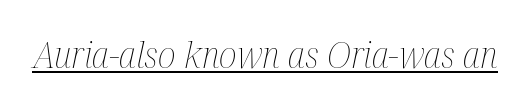
{"italic": "yes", "lean": "right", "slant_degrees": 12, "bold": "no", "weight": "thin", "width": "condensed", "stroke_contrast": "medium", "x_height": "medium", "monospaced": "no", "underline": "yes", "letter_spacing": "normal", "letter_spacing_em": 0.0, "glyph_px": 37}
